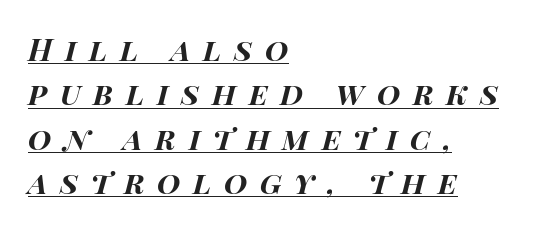
The image shows 30 px bold, wide type, italic (leaning right); set left-aligned, normal line spacing (1.48x), unusually wide letter spacing (+0.42 em), underlined; high stroke contrast and a large x-height.
